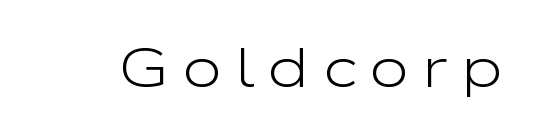
Posture: straight, roman, zero tilt. Just letters on the line, the space beneath them empty. Compared with a typical body face, this is equally light or lighter still. Honestly, the letter spacing is so wide it's the main thing you notice. Nope, no serifs anywhere on these letters. This sample has the flowing, uneven cadence of proportional lettering.
